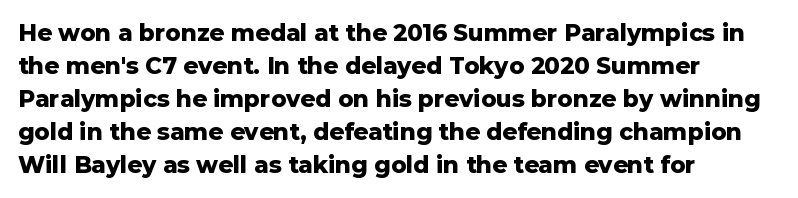
Q: Is the text bold? A: Yes.
Q: Is the text italic (slanted)? A: No, it is upright.
Q: Is the text underlined? A: No.
Q: How is the paragraph aligned? A: Left-aligned.
Q: Is the spacing between letters normal or unusually wide? A: Normal.
Q: Is the spacing between lines tight, normal or loose? A: Normal.
